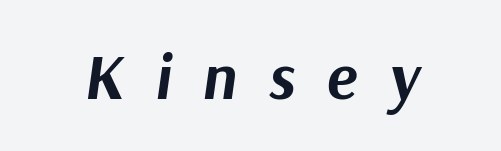
The image shows 64 px bold type, italic (leaning right); set unusually wide letter spacing (+0.49 em), not underlined; medium stroke contrast and a medium x-height.
